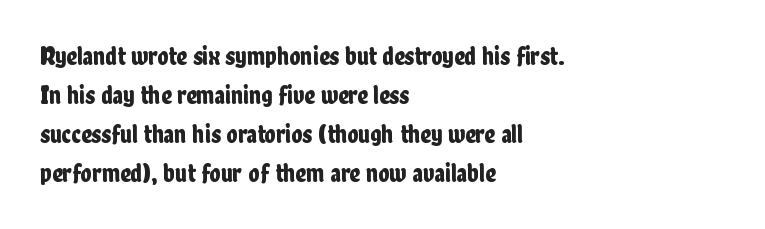
The image shows 26 px text type, upright; set left-aligned, normal line spacing (1.5x), normal letter spacing, not underlined.
